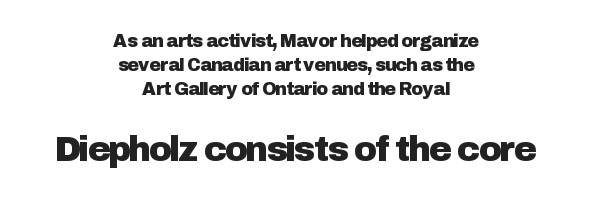
The image shows 35 px sans-serif type, upright; set centered, normal line spacing (1.32x), normal letter spacing, not underlined; the second (bottom) block is 1.94x larger; low stroke contrast and a medium x-height.
